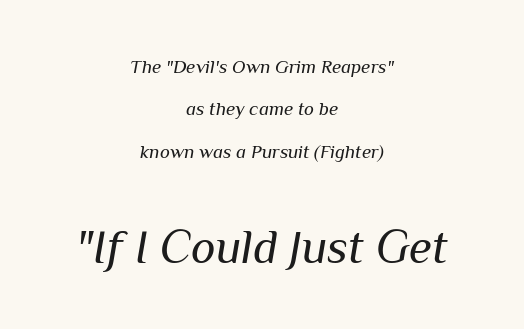
The image shows 47 px regular-weight type, italic (leaning right); set centered, loose line spacing (2.23x), normal letter spacing, not underlined; the second (bottom) block is 2.47x larger; medium stroke contrast and a medium x-height.
